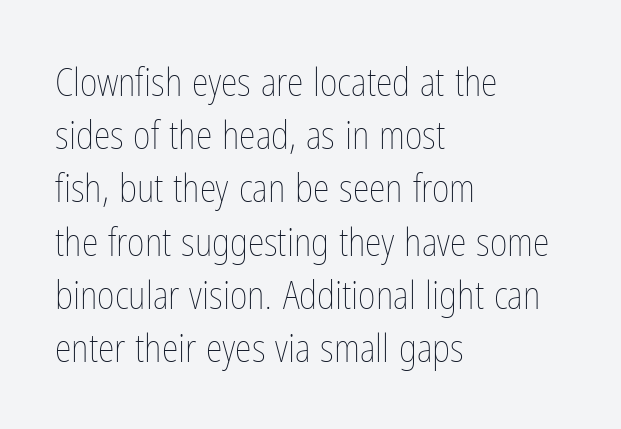
Unlike italic type, these characters show no tilt at all. The rendering anchors every line to the left-hand side. No extra tracking has been applied to these lines. The rows are spaced the way most documents space them.
